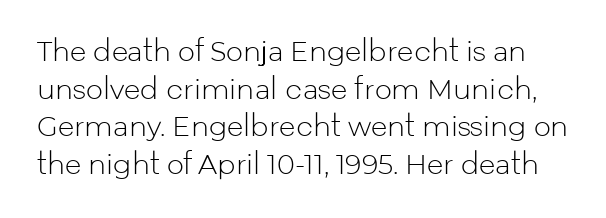
The font's upright variant was chosen for this text. Anything drawn beneath the words? Only blank space. The space between consecutive lines is moderate. Nothing heavy about these letters — not bold at all.
